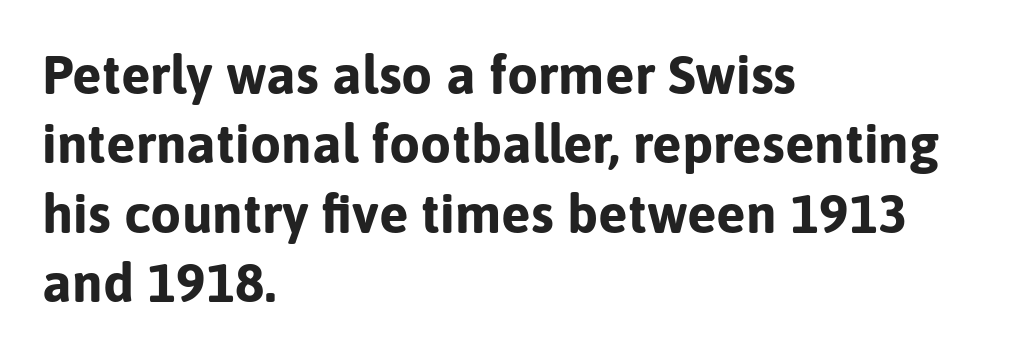
The image shows 55 px bold sans-serif type, upright; set left-aligned, normal line spacing (1.26x), normal letter spacing, not underlined; low stroke contrast and a medium x-height.
